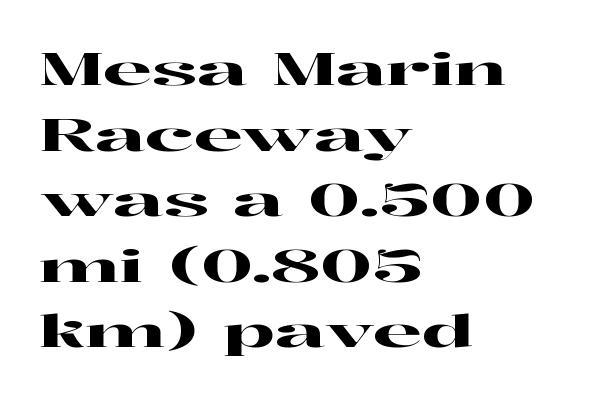
The image shows 44 px wide serif type, upright; set left-aligned, normal line spacing (1.49x), normal letter spacing, not underlined; high stroke contrast and a medium x-height.
